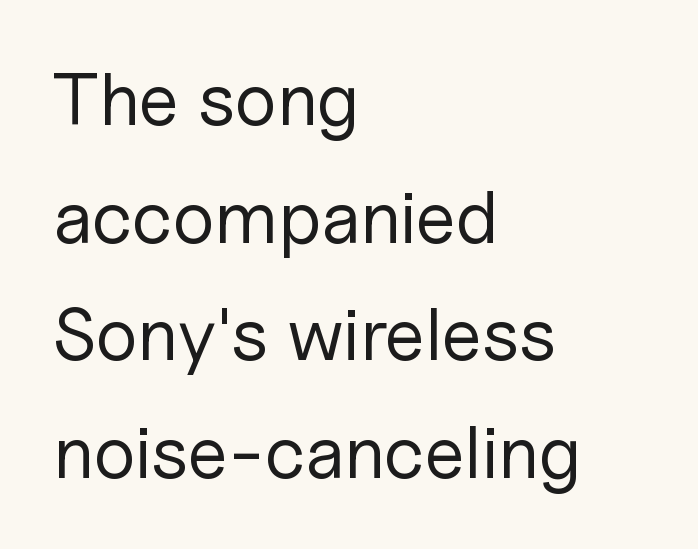
{"serif": "no", "italic": "no", "bold": "no", "weight": "regular", "width": "normal", "stroke_contrast": "low", "x_height": "medium", "monospaced": "no", "underline": "no", "align": "left", "line_spacing": "normal", "line_spacing_ratio": 1.59, "letter_spacing": "normal", "letter_spacing_em": 0.0, "glyph_px": 74}
